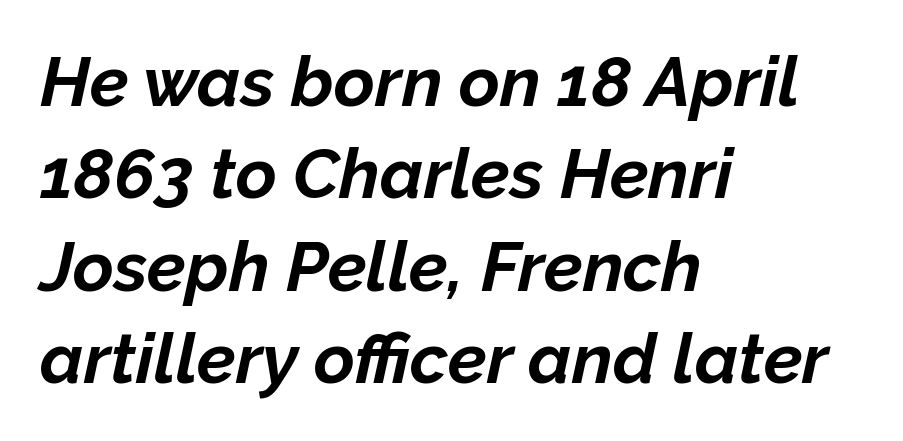
Notice how descenders clear the ascenders below comfortably — that's standard leading. In terms of weight, the rendering is a true, heavy bold. Do the characters align in a grid? No, the font is proportional. Students, note that the glyphs here touch the page at normal intervals. Honestly, there is no underline to notice here at all. These lines were composed using italics.
